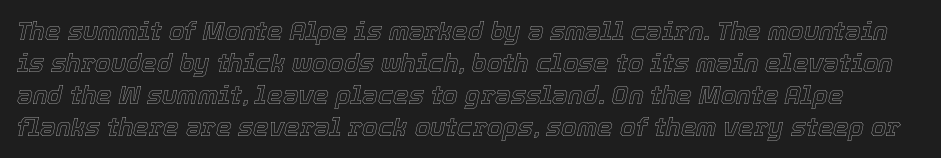
Any mark beneath the type? The region is blank. Characters are canted at an angle relative to the baseline's perpendicular. Horizontal bands of white between lines are of average thickness. The letters sit at their default tracking, neither squeezed nor spread.
